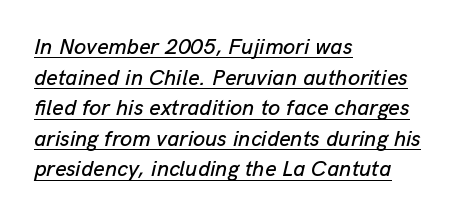
Does extra space separate the letters? No, they use regular spacing. A normal amount of white space separates one row of letters from the next. Horizontal alignment here is leftward, the default for most running prose. The whole block is typeset with a tilt. Glance below the letters and you will spot a drawn line.
